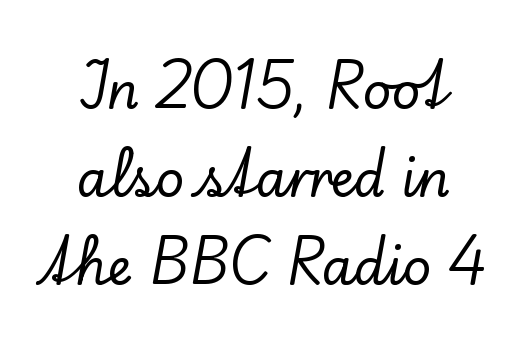
Q: Is the text italic (slanted)? A: Yes.
Q: Is the typeface a serif or a sans-serif typeface? A: Serif.
Q: Is the text underlined? A: No.
Q: How is the paragraph aligned? A: Centered.
Q: Is the spacing between letters normal or unusually wide? A: Normal.
Q: Width (condensed, normal, or wide)? A: Normal.
Q: Stroke contrast? A: Low.
Q: x-height? A: Small.
Q: Monospaced? A: No.
